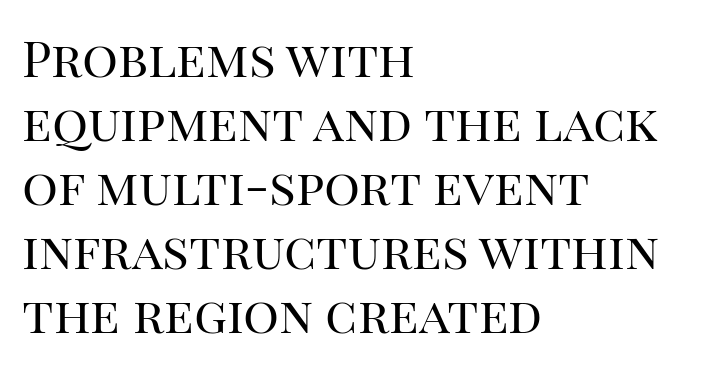
{"serif": "yes", "italic": "no", "bold": "no", "weight": "regular", "width": "normal", "stroke_contrast": "high", "x_height": "large", "monospaced": "no", "underline": "no", "align": "left", "line_spacing": "normal", "line_spacing_ratio": 1.28, "letter_spacing": "normal", "letter_spacing_em": 0.0, "glyph_px": 50}
